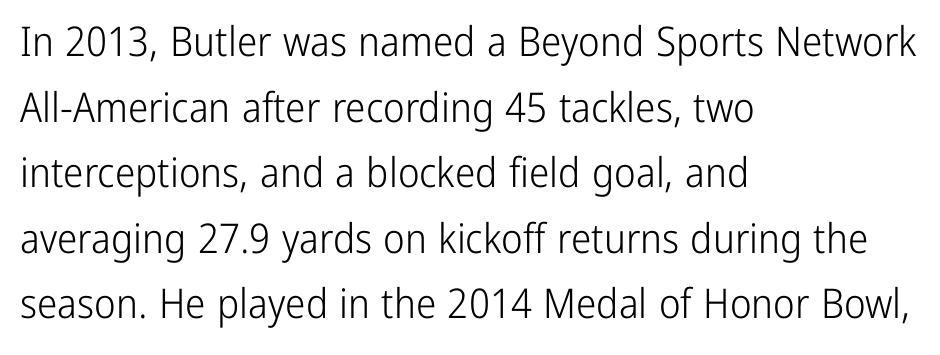
Q: Is the text bold? A: No.
Q: Is the text italic (slanted)? A: No, it is upright.
Q: Is the typeface a serif or a sans-serif typeface? A: Sans-serif.
Q: Is the text underlined? A: No.
Q: How is the paragraph aligned? A: Left-aligned.
Q: Is the spacing between letters normal or unusually wide? A: Normal.
Q: Is the spacing between lines tight, normal or loose? A: Normal.
Q: Width (condensed, normal, or wide)? A: Condensed.
Q: Stroke contrast? A: Low.
Q: x-height? A: Medium.
Q: Monospaced? A: No.
